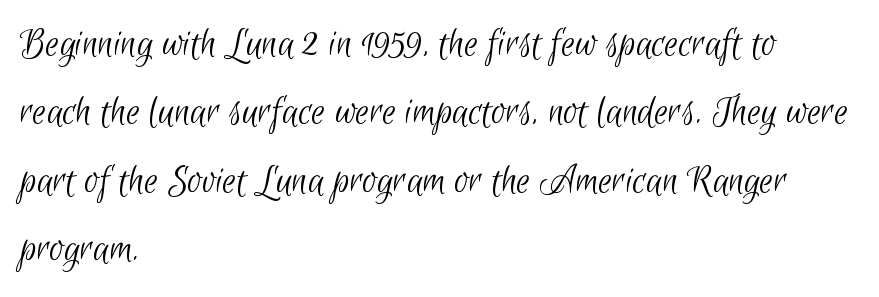
Q: Is the text bold? A: No.
Q: Is the typeface a serif or a sans-serif typeface? A: Sans-serif.
Q: Is the text underlined? A: No.
Q: How is the paragraph aligned? A: Left-aligned.
Q: Is the spacing between letters normal or unusually wide? A: Normal.
Q: Is the spacing between lines tight, normal or loose? A: Normal.
Q: Width (condensed, normal, or wide)? A: Condensed.
Q: Stroke contrast? A: Low.
Q: x-height? A: Small.
Q: Monospaced? A: No.
